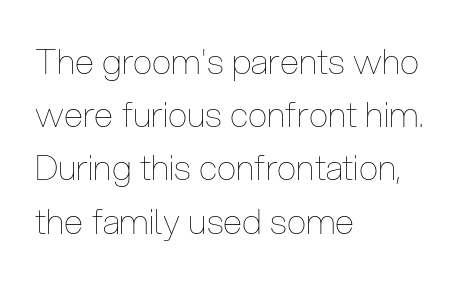
The strip under each line holds only bare page. Casual observation: everything's shoved over to the left. In terms of letterspacing, this is plain default setting. No letter is thick-stroked: the sample isn't bold.
